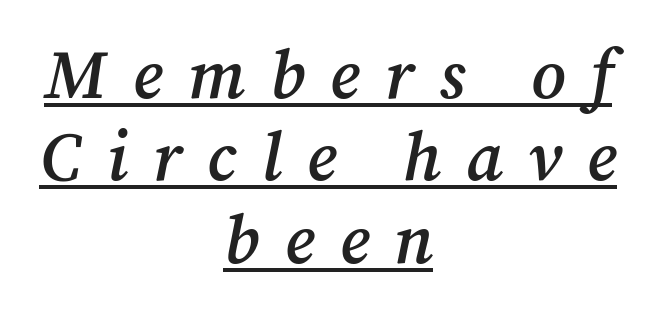
Q: Is the text bold? A: Semi-bold.
Q: Is the text italic (slanted)? A: Yes, it leans right by about 12 degrees.
Q: Is the typeface a serif or a sans-serif typeface? A: Serif.
Q: Is the text underlined? A: Yes.
Q: How is the paragraph aligned? A: Centered.
Q: Is the spacing between letters normal or unusually wide? A: Unusually wide.
Q: Width (condensed, normal, or wide)? A: Normal.
Q: Stroke contrast? A: Medium.
Q: x-height? A: Medium.
Q: Monospaced? A: No.
